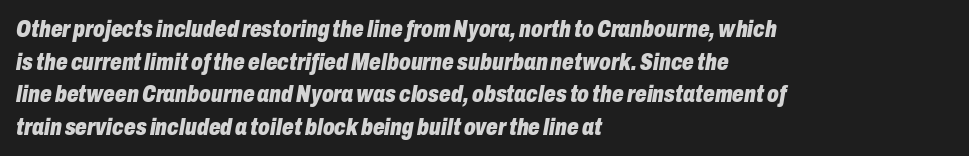
The glyphs look as if they've been sheared to an angle. Quick note: underline off. The rag falls on the right side of this text block. Is the type bold? Yes — the strokes are clearly thick and heavy. Leading: standard.
